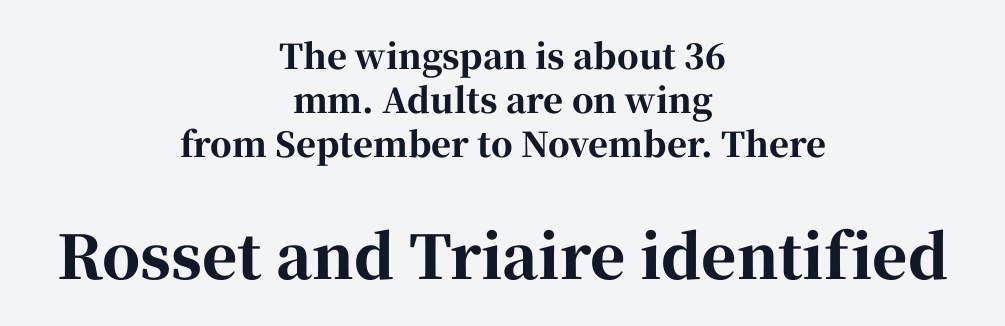
{"serif": "yes", "italic": "no", "bold": "yes", "weight": "bold", "width": "normal", "stroke_contrast": "high", "x_height": "medium", "monospaced": "no", "underline": "no", "align": "center", "line_spacing": "normal", "line_spacing_ratio": 1.29, "letter_spacing": "normal", "letter_spacing_em": 0.0, "larger_block": "second", "size_ratio": 1.76, "glyph_px": 60}
